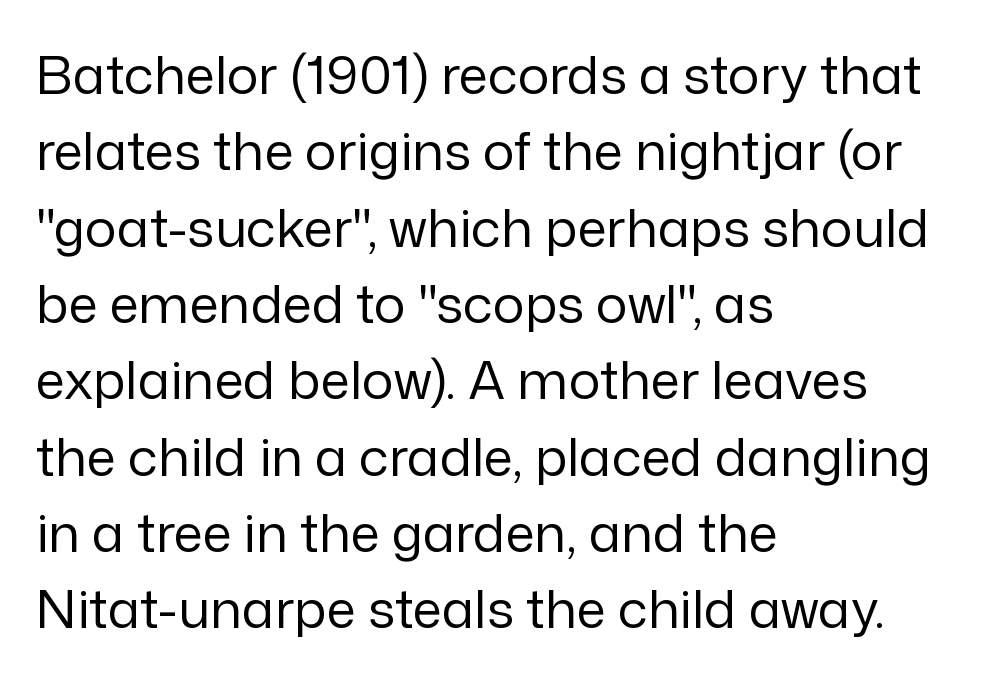
Whoever set this chose a conventional vertical rhythm. The space directly below the letters is spotless. What stands out about the letter spacing? Nothing — it is the standard amount. This sample has the flowing, uneven cadence of proportional lettering. These glyphs show unthickened strokes, regular width or finer.
